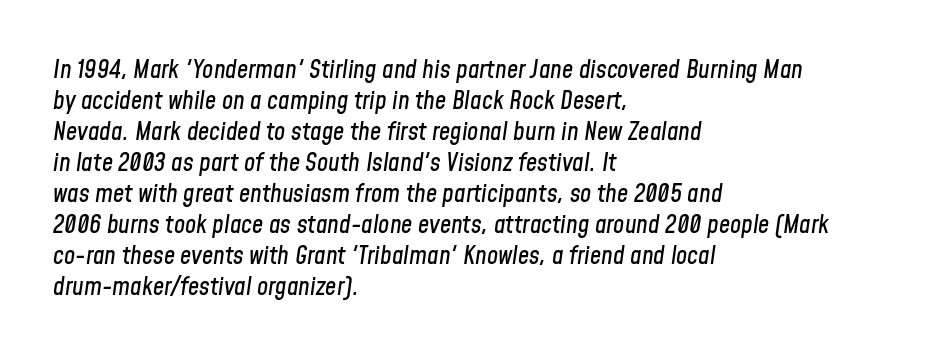
Q: Is the text italic (slanted)? A: Yes, it leans right by about 8 degrees.
Q: Is the text underlined? A: No.
Q: How is the paragraph aligned? A: Left-aligned.
Q: Is the spacing between letters normal or unusually wide? A: Normal.
